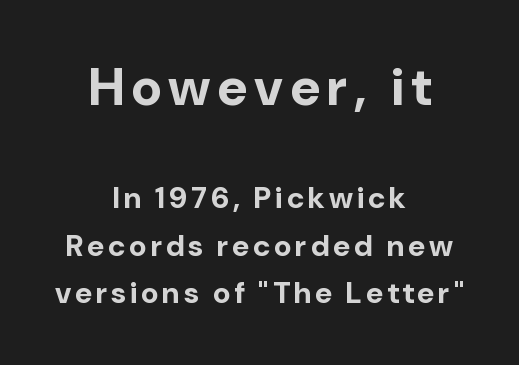
Nope, no serifs anywhere on these letters. No italicization has been applied; the sample stays upright. These lines stack symmetrically, like a column narrowing and widening about its center. The gap between lines stays unmarked.
